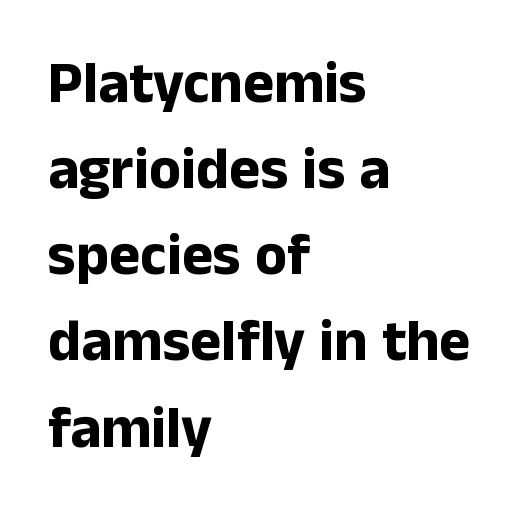
Between one letter and the next there's only the usual sliver of space. Reading down the block, your eye returns to a fixed left position each line. The letters advance in unequal steps, a hallmark of proportional type. The characters display no serif detailing; their extremities are plain. Leading matches the norm, producing a regular column.
